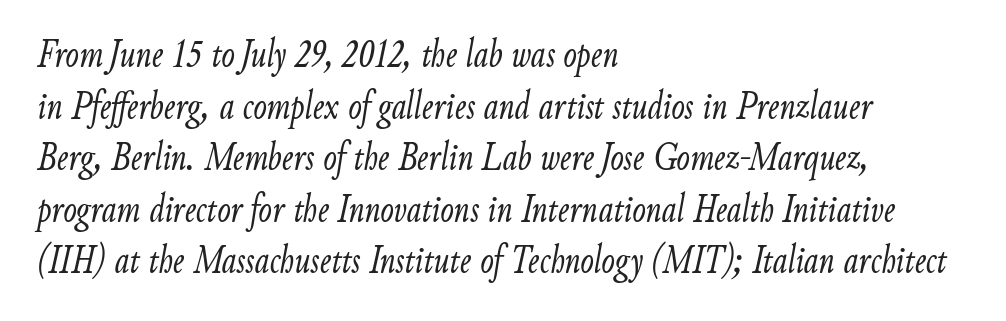
{"italic": "yes", "lean": "right", "slant_degrees": 9, "bold": "no", "weight": "light", "width": "condensed", "stroke_contrast": "low", "x_height": "small", "monospaced": "no", "underline": "no", "align": "left", "line_spacing": "normal", "line_spacing_ratio": 1.29, "letter_spacing": "normal", "letter_spacing_em": 0.0, "glyph_px": 40}
